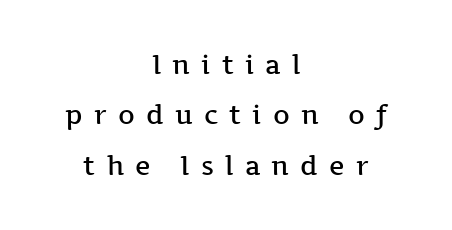
{"italic": "no", "bold": "semi", "underline": "no", "align": "center", "line_spacing": "loose", "line_spacing_ratio": 1.94, "letter_spacing": "wide", "letter_spacing_em": 0.43, "glyph_px": 26}
